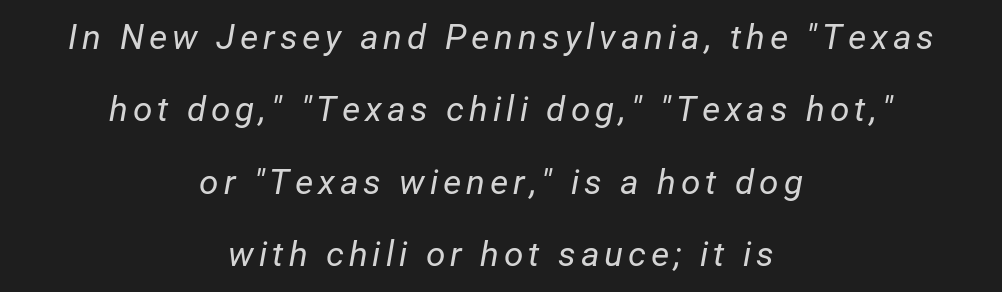
Emphasis-style slanted type is in use. The line-height multiplier appears high, well above default. Rule under the text: the space is simply empty. The strokes are not fattened; the text isn't bold. Looks like regular typesetting: each glyph gets only the width it needs.
